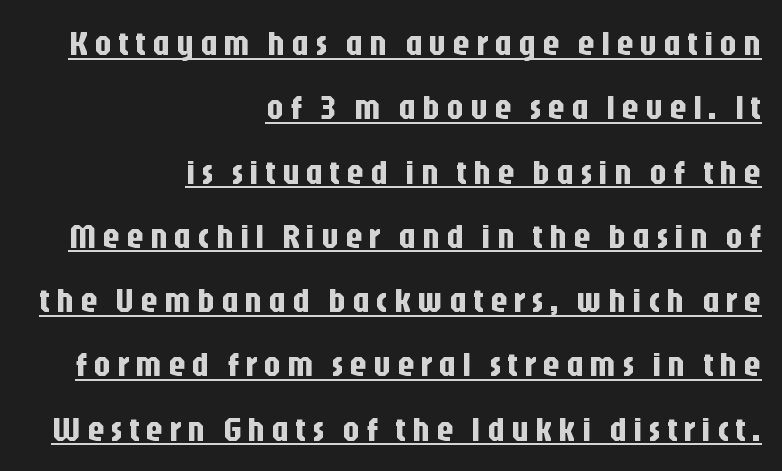
The image shows 34 px condensed sans-serif type, upright; set right-aligned, line spacing 1.89x, underlined; low stroke contrast and a large x-height.
